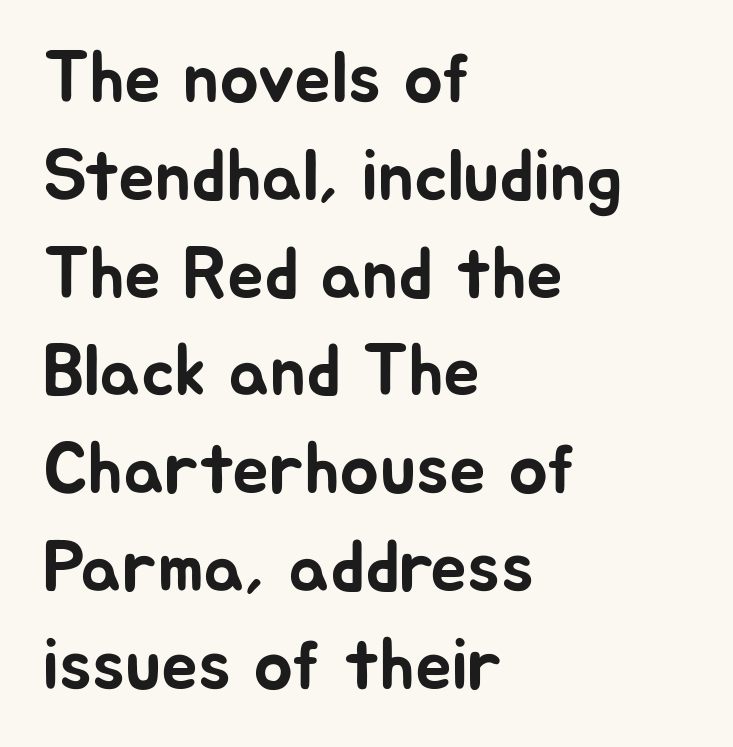
Q: Is the text italic (slanted)? A: No, it is upright.
Q: Is the typeface a serif or a sans-serif typeface? A: Sans-serif.
Q: Is the text underlined? A: No.
Q: How is the paragraph aligned? A: Left-aligned.
Q: Is the spacing between letters normal or unusually wide? A: Normal.
Q: Is the spacing between lines tight, normal or loose? A: Normal.
Q: Width (condensed, normal, or wide)? A: Normal.
Q: Stroke contrast? A: Low.
Q: x-height? A: Medium.
Q: Monospaced? A: No.
